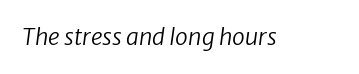
{"bold": "no", "underline": "no", "letter_spacing": "normal", "letter_spacing_em": 0.0, "glyph_px": 23}
